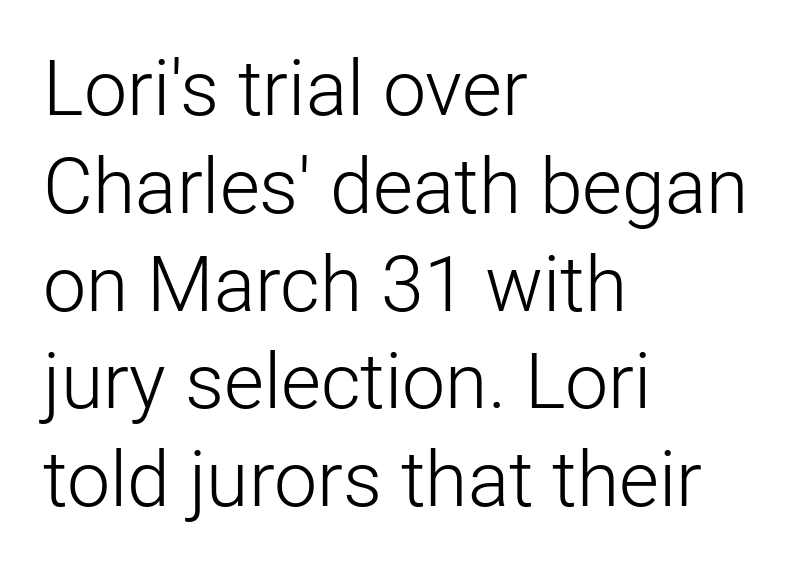
The image shows 77 px light sans-serif type, upright; set left-aligned, normal line spacing (1.27x), normal letter spacing, not underlined; low stroke contrast and a medium x-height.
